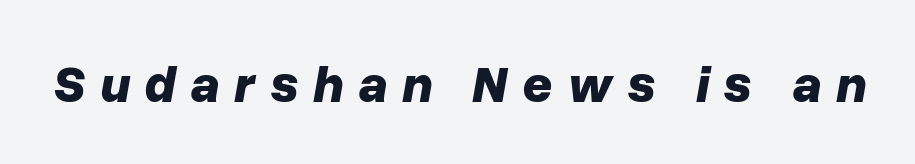
Q: Is the text bold? A: Yes.
Q: Is the text italic (slanted)? A: Yes, it leans right by about 10 degrees.
Q: Is the text underlined? A: No.
Q: Is the spacing between letters normal or unusually wide? A: Unusually wide.
Q: Width (condensed, normal, or wide)? A: Normal.
Q: Stroke contrast? A: Low.
Q: x-height? A: Medium.
Q: Monospaced? A: No.
